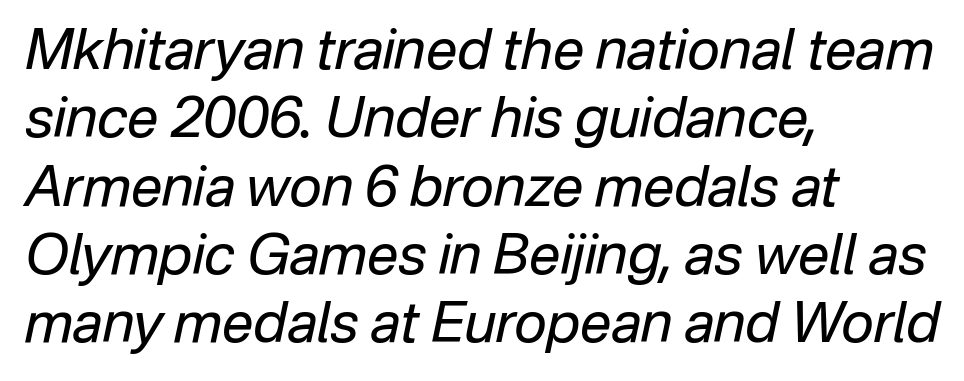
The image shows 56 px regular-weight type, italic (leaning right); set left-aligned, line spacing 1.22x, normal letter spacing, not underlined; low stroke contrast and a medium x-height.
